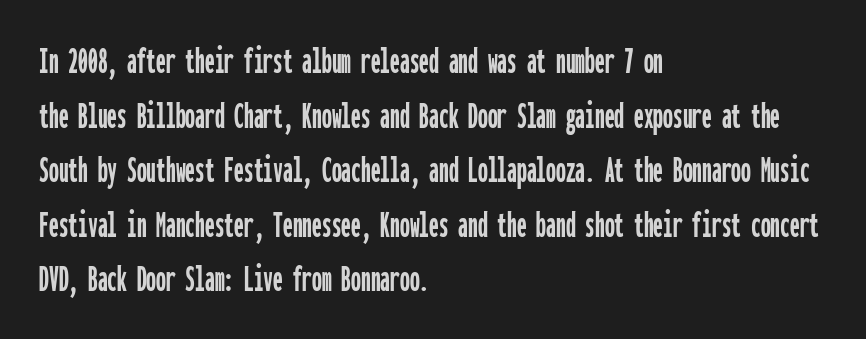
Is this a sans? Yes — the strokes have no serifs. Caption: standard tracking, unaltered. Has an underline been added? It has not. This rendering uses left alignment, leaving the right contour irregular.
